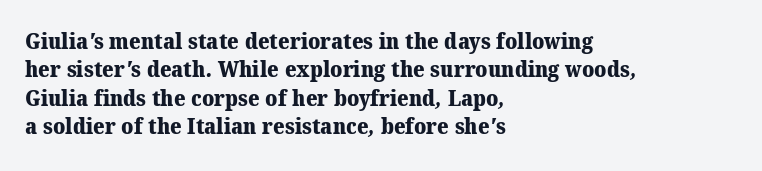
Q: Is the text bold? A: Yes.
Q: Is the text underlined? A: No.
Q: How is the paragraph aligned? A: Left-aligned.
Q: Is the spacing between letters normal or unusually wide? A: Normal.
Q: Is the spacing between lines tight, normal or loose? A: Normal.
